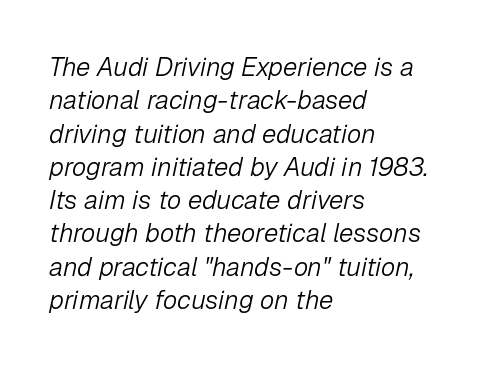
The image shows 26 px text type, italic (leaning right); set left-aligned, normal line spacing (1.28x), normal letter spacing, not underlined.
